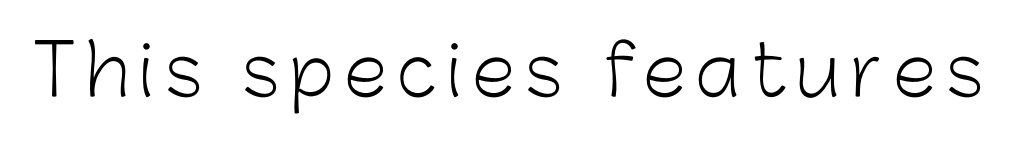
Q: Is the text bold? A: No.
Q: Is the text italic (slanted)? A: No, it is upright.
Q: Is the typeface a serif or a sans-serif typeface? A: Sans-serif.
Q: Is the text underlined? A: No.
Q: Width (condensed, normal, or wide)? A: Normal.
Q: Stroke contrast? A: Low.
Q: x-height? A: Medium.
Q: Monospaced? A: No.
